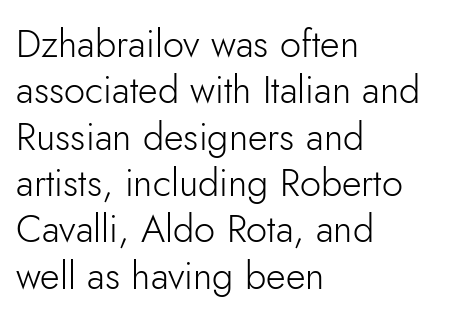
The image shows 38 px light sans-serif type, upright; set left-aligned, line spacing 1.22x, normal letter spacing, not underlined; low stroke contrast and a small x-height.
